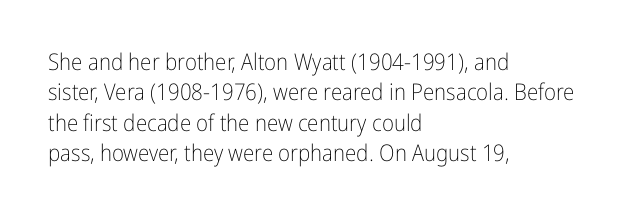
The space directly below the letters is spotless. Caption: standard tracking, unaltered. Vertically, the passage feels balanced, rows spaced as you'd expect. Does the lettering tilt? It doesn't — this is upright.
